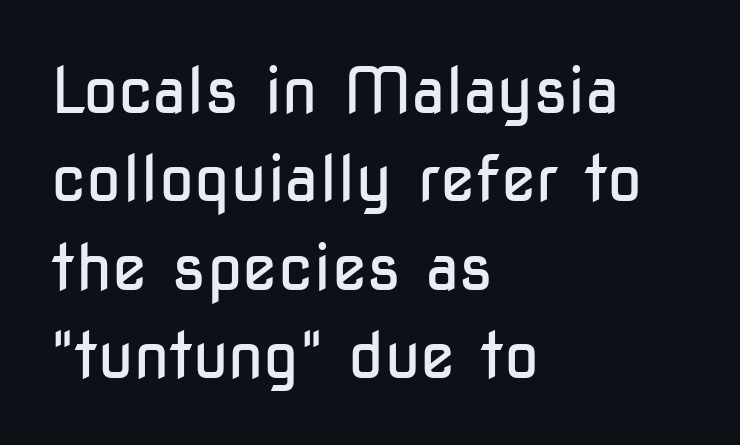
Q: Is the text bold? A: No.
Q: Is the text italic (slanted)? A: No, it is upright.
Q: Is the typeface a serif or a sans-serif typeface? A: Sans-serif.
Q: Is the text underlined? A: No.
Q: How is the paragraph aligned? A: Left-aligned.
Q: Is the spacing between letters normal or unusually wide? A: Normal.
Q: Is the spacing between lines tight, normal or loose? A: Normal.
Q: Width (condensed, normal, or wide)? A: Condensed.
Q: Stroke contrast? A: Low.
Q: x-height? A: Medium.
Q: Monospaced? A: No.
